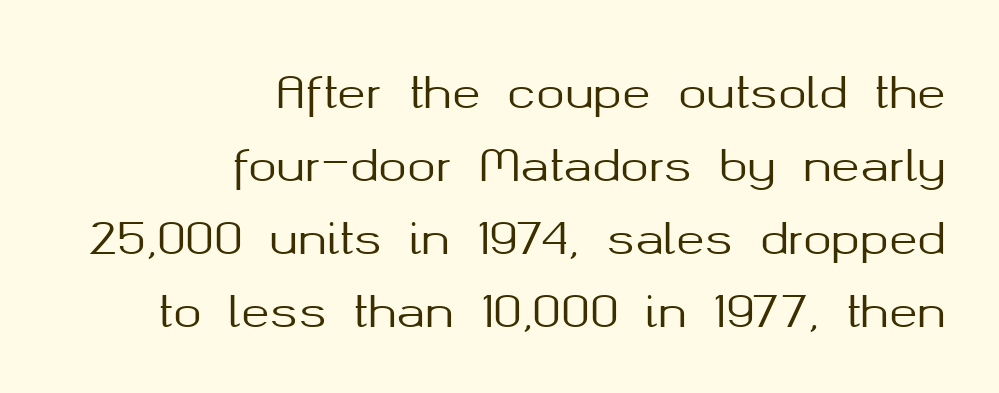
Q: Is the text italic (slanted)? A: No, it is upright.
Q: Is the typeface a serif or a sans-serif typeface? A: Sans-serif.
Q: Is the text underlined? A: No.
Q: How is the paragraph aligned? A: Right-aligned.
Q: Is the spacing between letters normal or unusually wide? A: Normal.
Q: Is the spacing between lines tight, normal or loose? A: Normal.
Q: Width (condensed, normal, or wide)? A: Normal.
Q: Stroke contrast? A: Medium.
Q: x-height? A: Medium.
Q: Monospaced? A: No.
